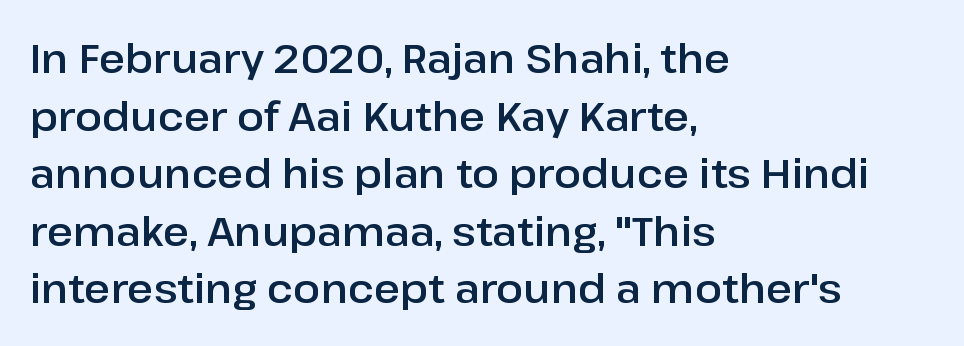
The image shows 40 px sans-serif type, upright; set left-aligned, normal line spacing (1.44x), normal letter spacing, not underlined; low stroke contrast and a medium x-height.
